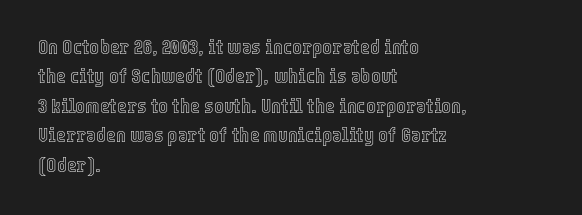
Q: Is the text italic (slanted)? A: No, it is upright.
Q: Is the text underlined? A: No.
Q: How is the paragraph aligned? A: Left-aligned.
Q: Is the spacing between letters normal or unusually wide? A: Normal.
Q: Is the spacing between lines tight, normal or loose? A: Normal.
